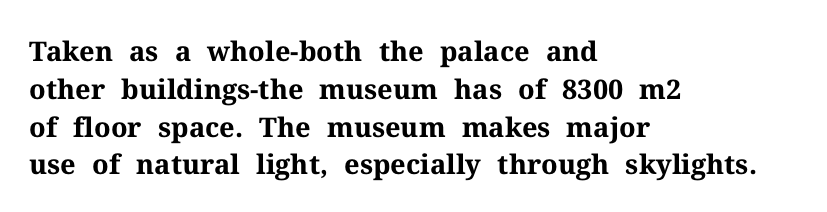
{"italic": "no", "bold": "yes", "underline": "no", "align": "left", "line_spacing": "normal", "line_spacing_ratio": 1.4, "letter_spacing": "normal", "letter_spacing_em": 0.0, "glyph_px": 27}
